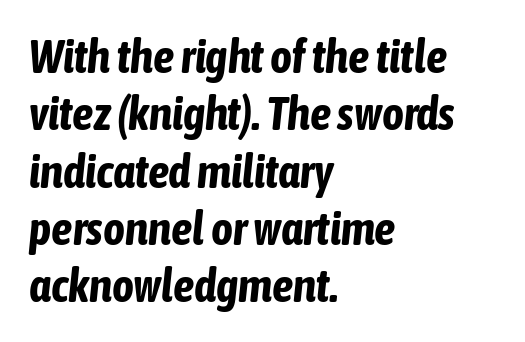
Words appear dense and cohesive because spacing is normal. You can tell it's italic because the verticals aren't actually vertical. The compositor pushed each line to the left boundary. This sample has the flowing, uneven cadence of proportional lettering. The area under the type is left untouched.
